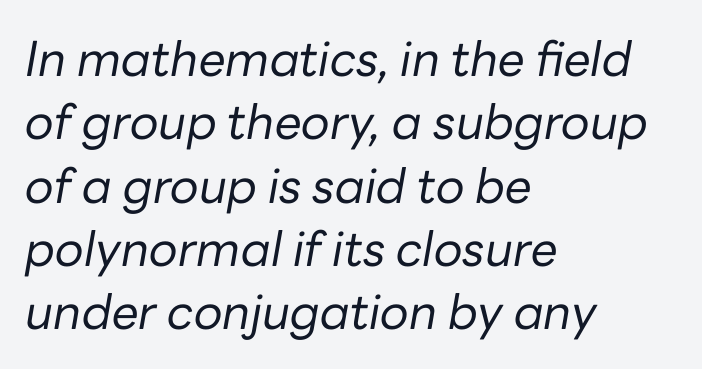
The image shows 48 px regular-weight type, italic (leaning right); set left-aligned, normal line spacing (1.32x), normal letter spacing, not underlined; low stroke contrast and a medium x-height.
